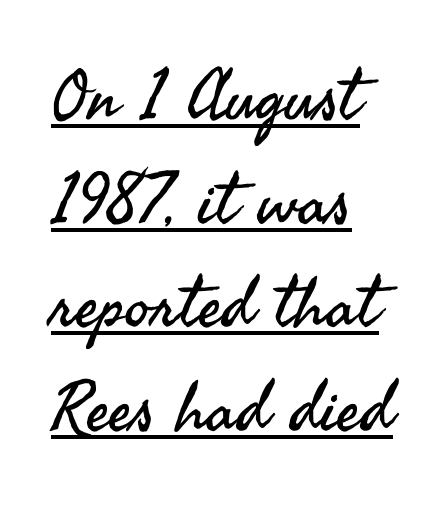
Q: Is the text bold? A: No.
Q: Is the text italic (slanted)? A: Yes.
Q: Is the typeface a serif or a sans-serif typeface? A: Sans-serif.
Q: Is the text underlined? A: Yes.
Q: How is the paragraph aligned? A: Left-aligned.
Q: Is the spacing between letters normal or unusually wide? A: Normal.
Q: Is the spacing between lines tight, normal or loose? A: Normal.
Q: Width (condensed, normal, or wide)? A: Normal.
Q: Stroke contrast? A: Medium.
Q: x-height? A: Small.
Q: Monospaced? A: No.
